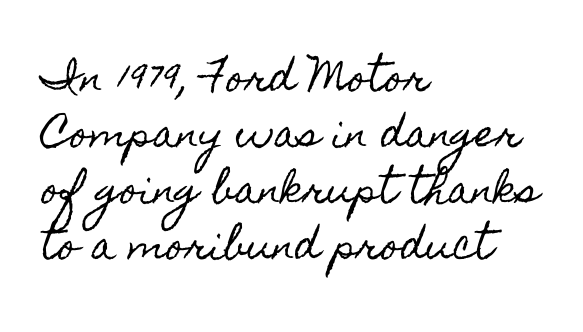
{"width": "condensed", "x_height": "small", "monospaced": "no", "underline": "no", "align": "left", "line_spacing": "normal", "line_spacing_ratio": 1.51, "letter_spacing": "normal", "letter_spacing_em": 0.0, "glyph_px": 37}
